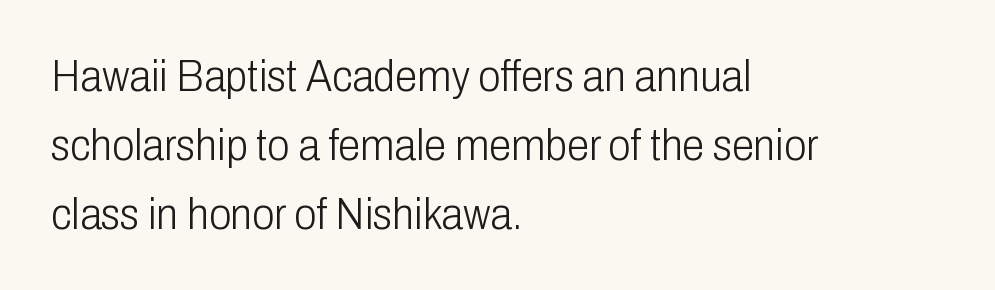
{"serif": "no", "italic": "no", "bold": "no", "weight": "light", "width": "condensed", "stroke_contrast": "low", "x_height": "medium", "monospaced": "no", "underline": "no", "align": "left", "line_spacing": "normal", "line_spacing_ratio": 1.53, "letter_spacing": "normal", "letter_spacing_em": 0.0, "glyph_px": 45}
